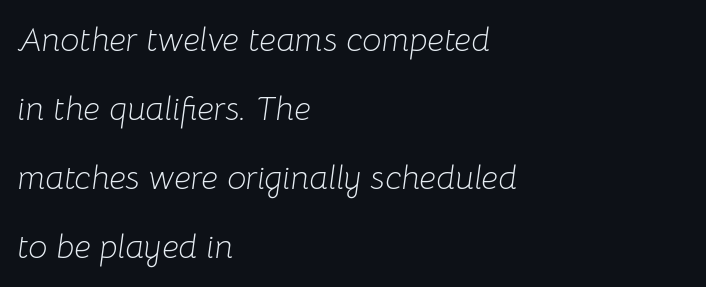
Q: Is the text bold? A: No.
Q: Is the text italic (slanted)? A: Yes, it leans right by about 8 degrees.
Q: Is the text underlined? A: No.
Q: How is the paragraph aligned? A: Left-aligned.
Q: Is the spacing between letters normal or unusually wide? A: Normal.
Q: Is the spacing between lines tight, normal or loose? A: Loose.
Q: Width (condensed, normal, or wide)? A: Normal.
Q: Stroke contrast? A: Low.
Q: x-height? A: Medium.
Q: Monospaced? A: No.
